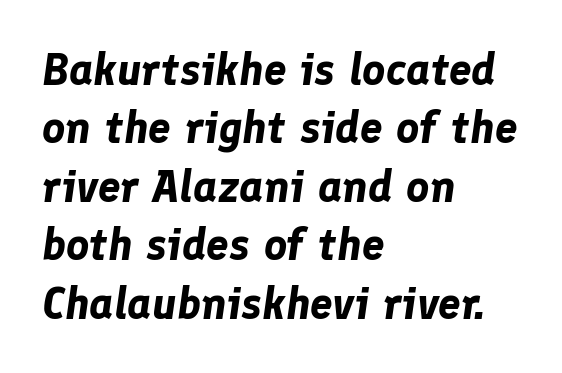
{"italic": "yes", "lean": "right", "slant_degrees": 8, "bold": "yes", "weight": "bold", "width": "normal", "stroke_contrast": "low", "x_height": "medium", "monospaced": "no", "underline": "no", "align": "left", "line_spacing": "normal", "line_spacing_ratio": 1.3, "letter_spacing": "normal", "letter_spacing_em": 0.0, "glyph_px": 45}
